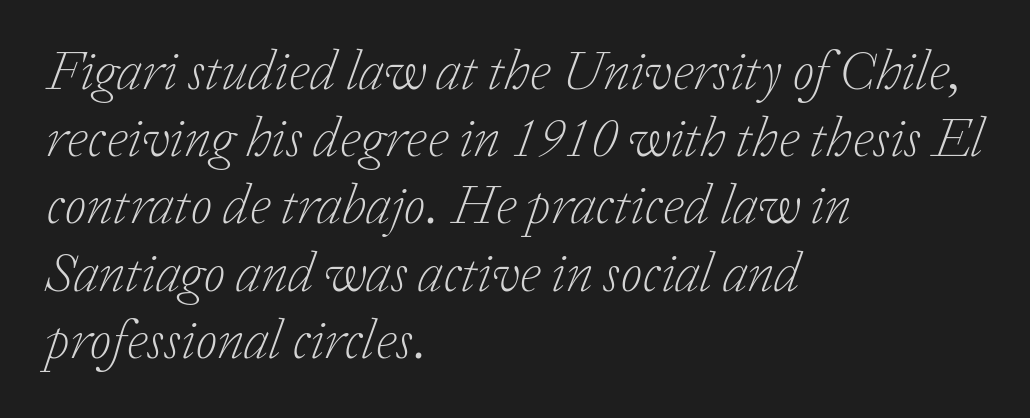
{"serif": "yes", "italic": "yes", "lean": "right", "slant_degrees": 20, "bold": "no", "weight": "light", "width": "normal", "stroke_contrast": "low", "x_height": "medium", "monospaced": "no", "underline": "no", "align": "left", "line_spacing_ratio": 1.2, "letter_spacing": "normal", "letter_spacing_em": 0.0, "glyph_px": 56}
